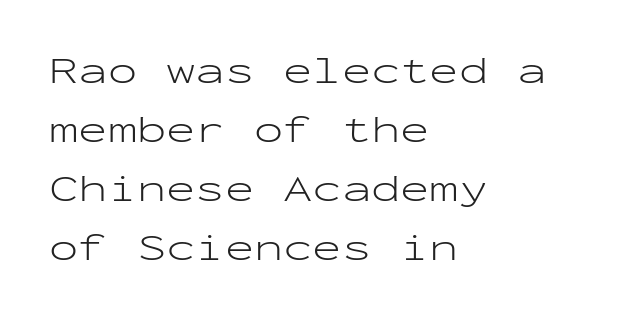
Stroke thickness stays within the range of a standard reading face or lighter. Horizontally, the lines are justified to the leading edge only. The passage shown is typed in a monospace face where columns stay perfectly aligned. Nope, not italic — everything's standing straight.
